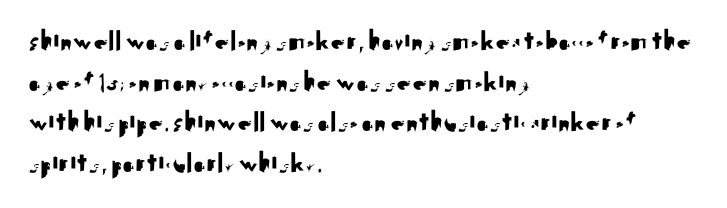
The image shows 29 px sans-serif type, upright; set left-aligned, normal line spacing (1.4x), normal letter spacing, not underlined; medium stroke contrast and a small x-height.
